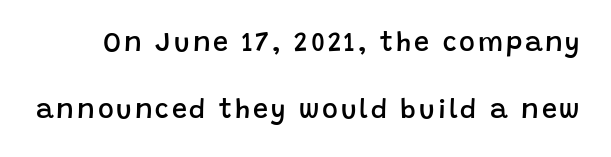
Q: Is the text bold? A: Semi-bold.
Q: Is the text italic (slanted)? A: No, it is upright.
Q: Is the text underlined? A: No.
Q: Is the spacing between lines tight, normal or loose? A: Loose.
